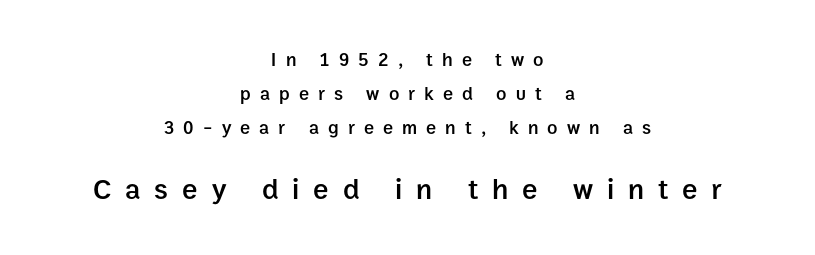
Q: Is the text bold? A: Semi-bold.
Q: Is the text italic (slanted)? A: No, it is upright.
Q: Is the typeface a serif or a sans-serif typeface? A: Sans-serif.
Q: Is the text underlined? A: No.
Q: How is the paragraph aligned? A: Centered.
Q: Is the spacing between letters normal or unusually wide? A: Unusually wide.
Q: Which block of text is set in a larger size, the first (top) or the second (bottom)? A: The second (bottom) one.
Q: Width (condensed, normal, or wide)? A: Normal.
Q: Stroke contrast? A: Low.
Q: x-height? A: Medium.
Q: Monospaced? A: No.
